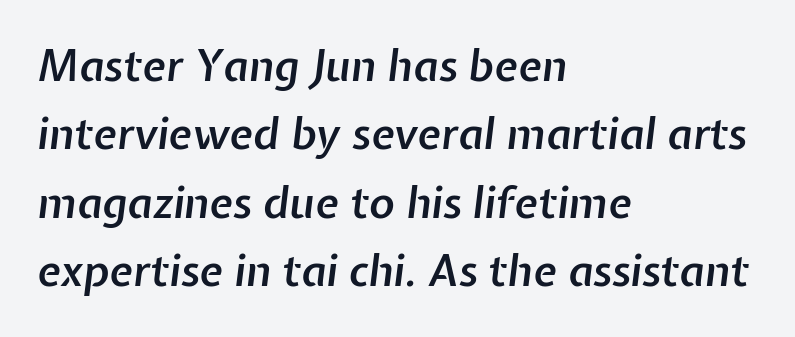
{"italic": "yes", "lean": "right", "slant_degrees": 7, "bold": "semi", "weight": "semibold", "width": "normal", "stroke_contrast": "low", "x_height": "medium", "monospaced": "no", "underline": "no", "align": "left", "line_spacing": "normal", "line_spacing_ratio": 1.59, "letter_spacing": "normal", "letter_spacing_em": 0.0, "glyph_px": 43}
